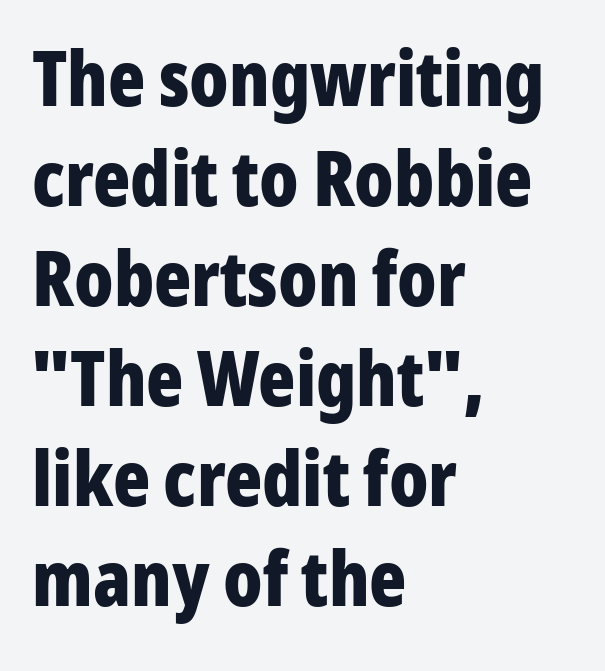
{"serif": "no", "italic": "no", "bold": "yes", "weight": "bold", "width": "condensed", "stroke_contrast": "low", "x_height": "medium", "monospaced": "no", "underline": "no", "align": "left", "line_spacing": "normal", "line_spacing_ratio": 1.3, "letter_spacing": "normal", "letter_spacing_em": 0.0, "glyph_px": 77}
